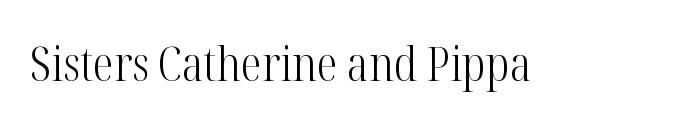
The typesetting does not lean heavy: it is not bold. It's the straight-up-and-down kind of type. Spacing verdict: proportional, widths tailored to each character. Students, note that the glyphs here touch the page at normal intervals. Examine the stroke ends and you'll spot serifs.
